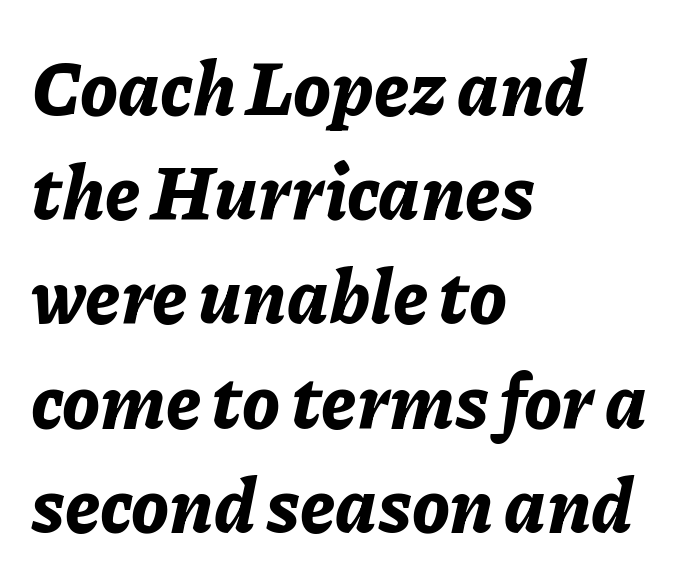
The passage shown leans; its letterforms are oblique. Visually the block forms a straight wall on the left and a jagged coastline on the right. Check under the words: just untouched page. Notice how descenders clear the ascenders below comfortably — that's standard leading. Each glyph is drawn with heavy, bold strokes. The line texture is even and compact thanks to regular tracking.
